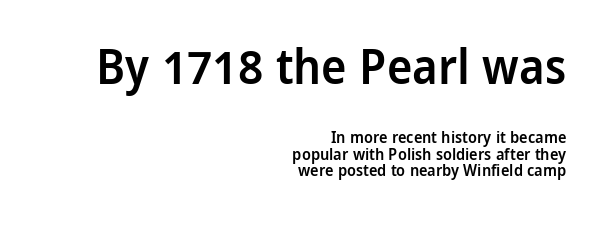
{"serif": "no", "italic": "no", "bold": "semi", "weight": "semibold", "width": "normal", "stroke_contrast": "low", "x_height": "medium", "monospaced": "no", "underline": "no", "align": "right", "line_spacing": "tight", "line_spacing_ratio": 1.02, "letter_spacing": "normal", "letter_spacing_em": 0.0, "larger_block": "first", "size_ratio": 3.0, "glyph_px": 48}
